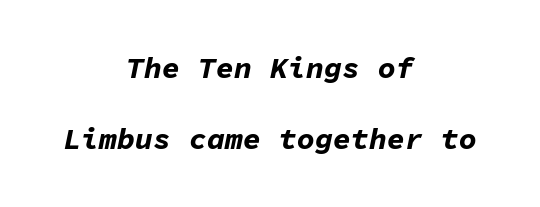
Q: Is the text bold? A: Yes.
Q: Is the text italic (slanted)? A: Yes, it leans right by about 11 degrees.
Q: Is the text underlined? A: No.
Q: How is the paragraph aligned? A: Centered.
Q: Is the spacing between letters normal or unusually wide? A: Normal.
Q: Is the spacing between lines tight, normal or loose? A: Loose.
Q: Width (condensed, normal, or wide)? A: Normal.
Q: Stroke contrast? A: Low.
Q: x-height? A: Medium.
Q: Monospaced? A: Yes.
